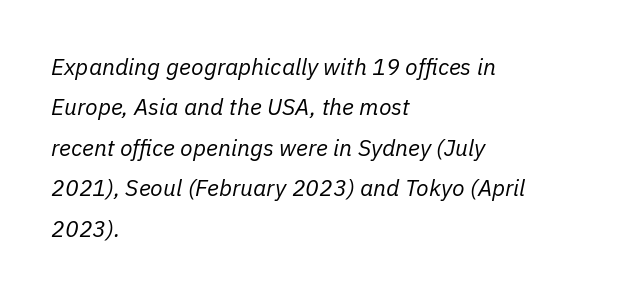
Q: Is the text bold? A: No.
Q: Is the text italic (slanted)? A: Yes, it leans right by about 11 degrees.
Q: Is the text underlined? A: No.
Q: How is the paragraph aligned? A: Left-aligned.
Q: Is the spacing between letters normal or unusually wide? A: Normal.
